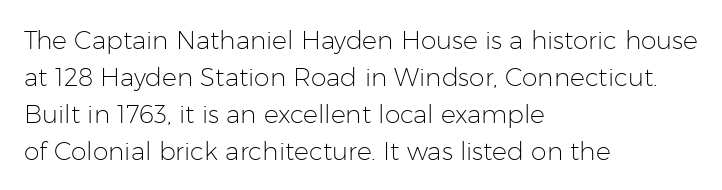
Q: Is the text bold? A: No.
Q: Is the text italic (slanted)? A: No, it is upright.
Q: Is the text underlined? A: No.
Q: How is the paragraph aligned? A: Left-aligned.
Q: Is the spacing between letters normal or unusually wide? A: Normal.
Q: Is the spacing between lines tight, normal or loose? A: Normal.
